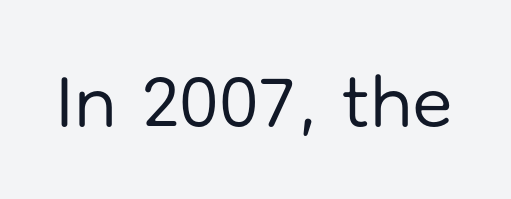
The image shows 75 px regular-weight sans-serif type, upright; set normal letter spacing, not underlined; low stroke contrast and a medium x-height.
